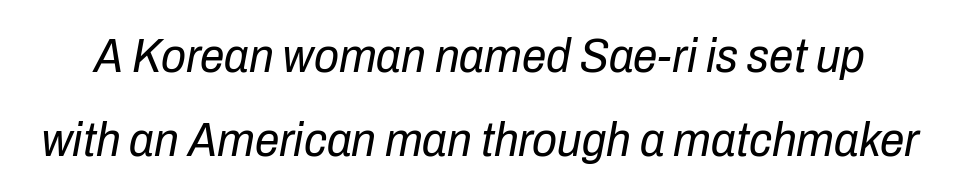
{"italic": "yes", "lean": "right", "slant_degrees": 10, "bold": "no", "weight": "regular", "width": "condensed", "stroke_contrast": "low", "x_height": "medium", "monospaced": "no", "underline": "no", "line_spacing_ratio": 1.71, "letter_spacing": "normal", "letter_spacing_em": 0.0, "glyph_px": 49}
